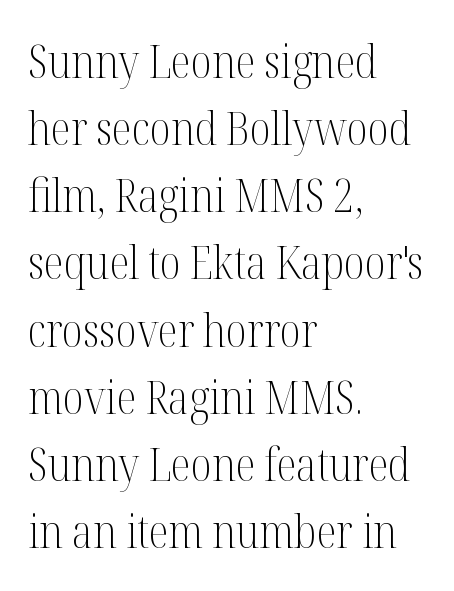
The image shows 46 px light, condensed serif type, upright; set left-aligned, normal line spacing (1.46x), normal letter spacing, not underlined; medium stroke contrast and a medium x-height.
